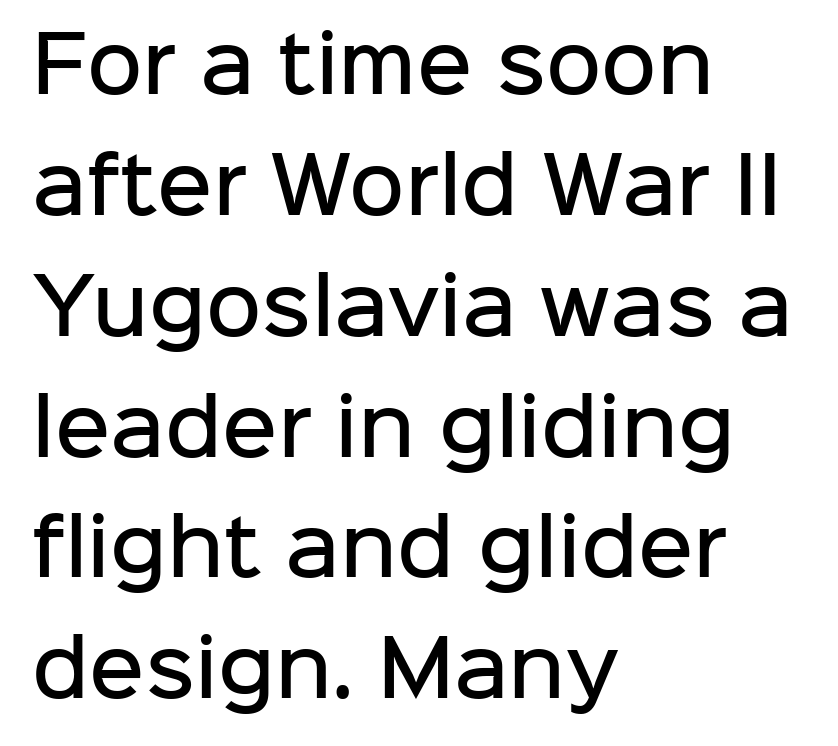
{"serif": "no", "italic": "no", "bold": "semi", "weight": "semibold", "width": "normal", "stroke_contrast": "low", "x_height": "medium", "monospaced": "no", "underline": "no", "align": "left", "line_spacing": "normal", "line_spacing_ratio": 1.59, "letter_spacing": "normal", "letter_spacing_em": 0.0, "glyph_px": 76}
